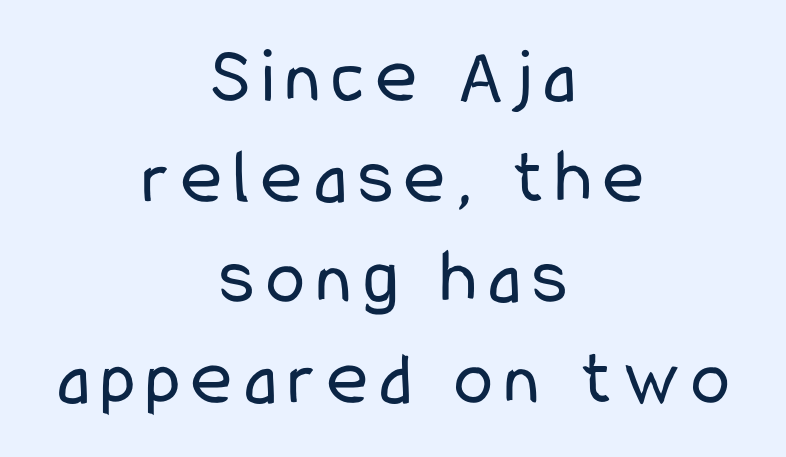
Q: Is the text bold? A: No.
Q: Is the text italic (slanted)? A: No, it is upright.
Q: Is the typeface a serif or a sans-serif typeface? A: Sans-serif.
Q: Is the text underlined? A: No.
Q: How is the paragraph aligned? A: Centered.
Q: Is the spacing between lines tight, normal or loose? A: Normal.
Q: Width (condensed, normal, or wide)? A: Condensed.
Q: Stroke contrast? A: Low.
Q: x-height? A: Medium.
Q: Monospaced? A: No.
